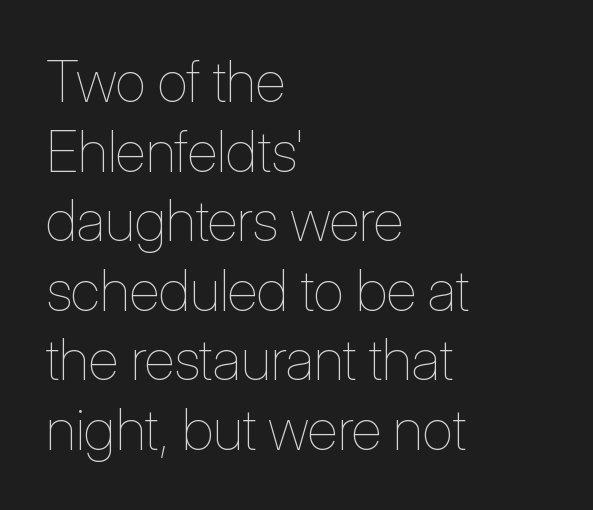
Q: Is the text bold? A: No.
Q: Is the text italic (slanted)? A: No, it is upright.
Q: Is the text underlined? A: No.
Q: How is the paragraph aligned? A: Left-aligned.
Q: Is the spacing between letters normal or unusually wide? A: Normal.
Q: Width (condensed, normal, or wide)? A: Condensed.
Q: Stroke contrast? A: Low.
Q: x-height? A: Medium.
Q: Monospaced? A: No.
